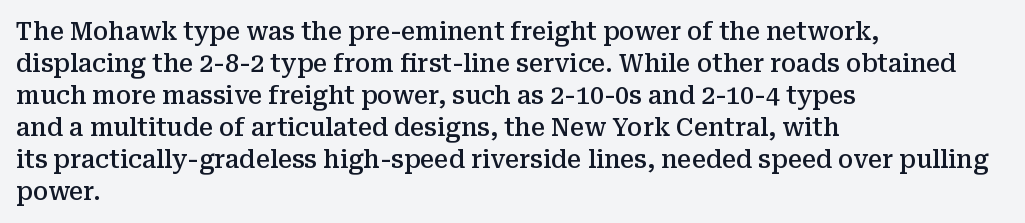
Q: Is the text bold? A: Semi-bold.
Q: Is the text italic (slanted)? A: No, it is upright.
Q: Is the text underlined? A: No.
Q: How is the paragraph aligned? A: Left-aligned.
Q: Is the spacing between letters normal or unusually wide? A: Normal.
Q: Is the spacing between lines tight, normal or loose? A: Normal.
